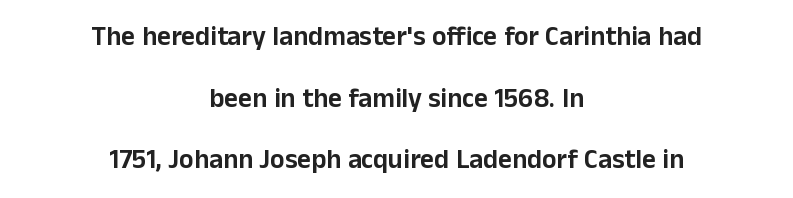
Q: Is the text italic (slanted)? A: No, it is upright.
Q: Is the text underlined? A: No.
Q: How is the paragraph aligned? A: Centered.
Q: Is the spacing between letters normal or unusually wide? A: Normal.
Q: Is the spacing between lines tight, normal or loose? A: Loose.
